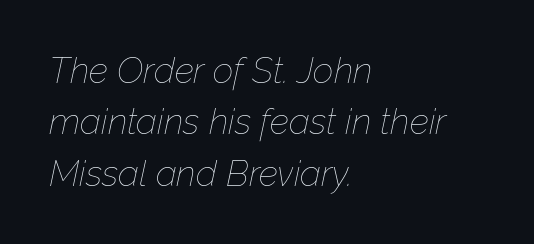
The tracking reads as untouched default to a designer's eye. The leading is moderate, giving the passage an even texture. The glyphs are unaccompanied by any horizontal stroke below them. The typography opts for an oblique posture over an upright one. Caption: multi-line text, flush left, ragged right.
